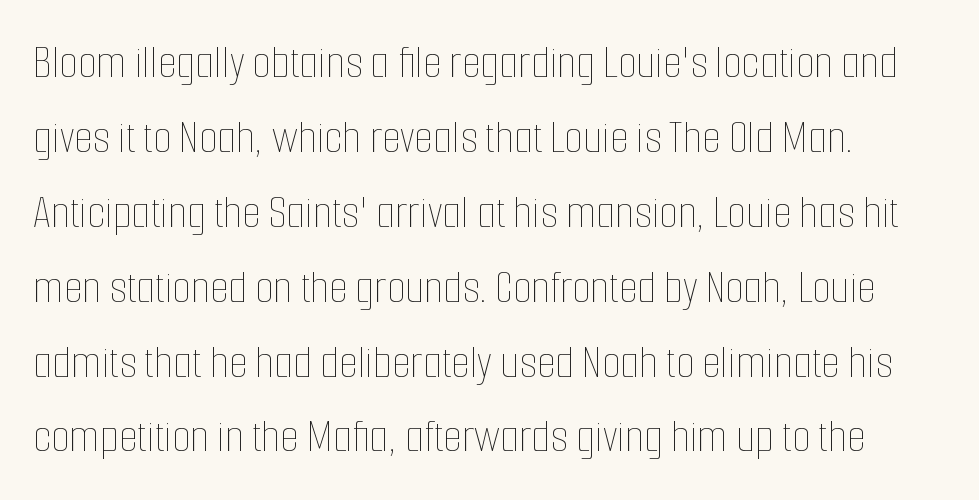
Q: Is the text bold? A: No.
Q: Is the text italic (slanted)? A: No, it is upright.
Q: Is the text underlined? A: No.
Q: How is the paragraph aligned? A: Left-aligned.
Q: Is the spacing between letters normal or unusually wide? A: Normal.
Q: Is the spacing between lines tight, normal or loose? A: Normal.
Q: Width (condensed, normal, or wide)? A: Condensed.
Q: Stroke contrast? A: Low.
Q: x-height? A: Medium.
Q: Monospaced? A: No.
